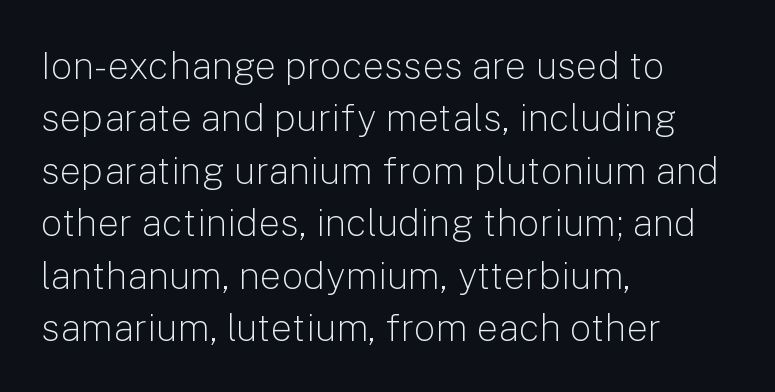
The image shows 38 px light sans-serif type, upright; set left-aligned, normal line spacing (1.38x), normal letter spacing, not underlined; low stroke contrast and a medium x-height.
